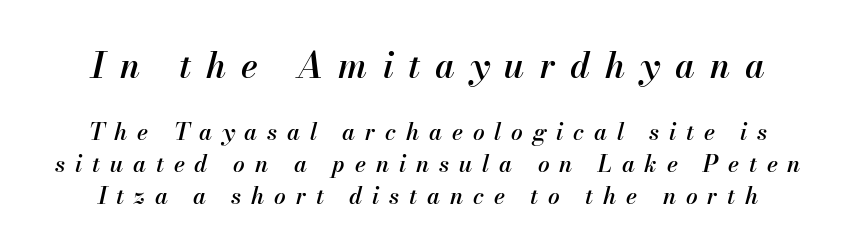
The image shows 35 px semibold type, italic (leaning right); set normal line spacing (1.38x), unusually wide letter spacing (+0.43 em), not underlined; the first (top) block is 1.52x larger; medium stroke contrast and a small x-height.
